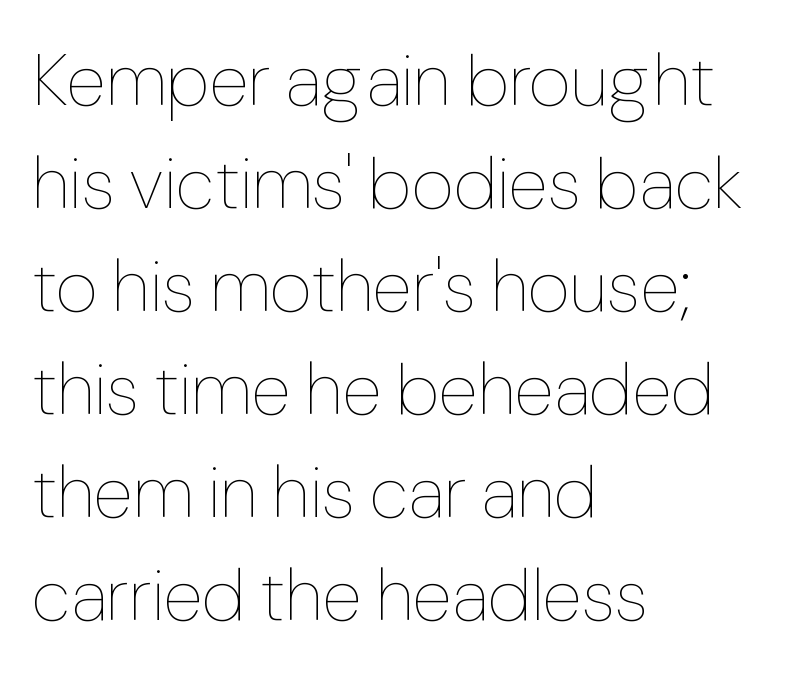
Q: Is the text bold? A: No.
Q: Is the text italic (slanted)? A: No, it is upright.
Q: Is the text underlined? A: No.
Q: How is the paragraph aligned? A: Left-aligned.
Q: Is the spacing between letters normal or unusually wide? A: Normal.
Q: Is the spacing between lines tight, normal or loose? A: Normal.
Q: Width (condensed, normal, or wide)? A: Normal.
Q: Stroke contrast? A: Low.
Q: x-height? A: Medium.
Q: Monospaced? A: No.
